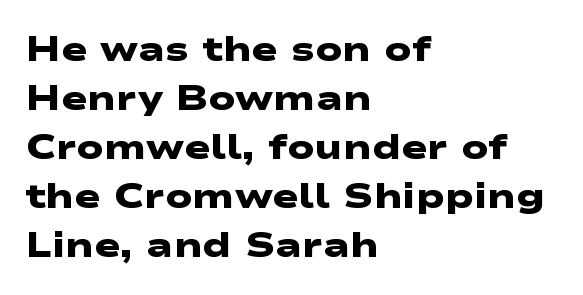
These lines are set flush left with a ragged right edge. No extra tracking has been applied to these lines. Descenders hang freely into open space. The strokes are fattened all the way to bold.
